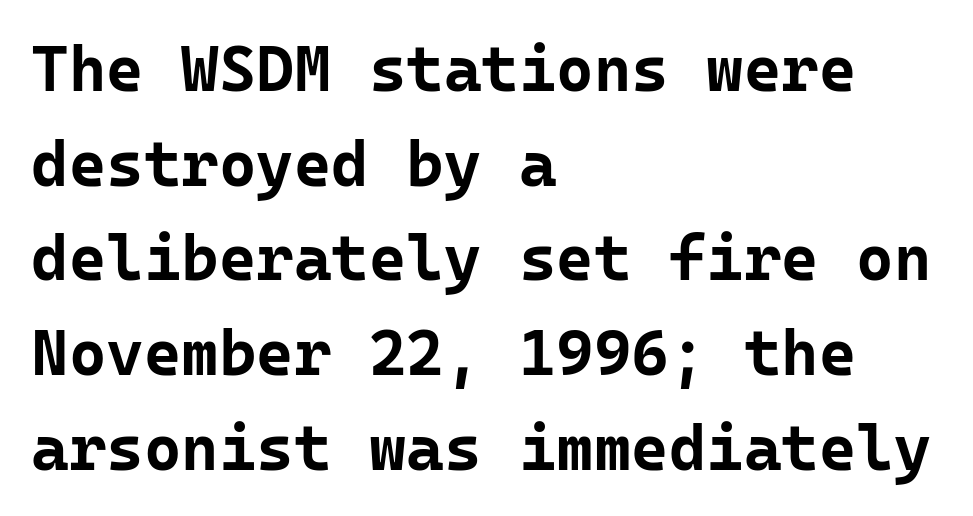
Look at the stroke-to-counter ratio: heavy, a bold. Are there feet on the stems? There aren't — it's a sans. What's the leading like? Ordinary, nothing unusual. The words here are not underlined. A typesetter would call this monospace, since all characters share one set width. The lettering holds an erect, upright posture throughout.
